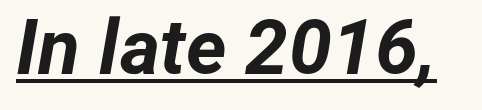
Q: Is the text bold? A: Yes.
Q: Is the text italic (slanted)? A: Yes, it leans right by about 12 degrees.
Q: Is the text underlined? A: Yes.
Q: Is the spacing between letters normal or unusually wide? A: Normal.
Q: Width (condensed, normal, or wide)? A: Normal.
Q: Stroke contrast? A: Low.
Q: x-height? A: Medium.
Q: Monospaced? A: No.
